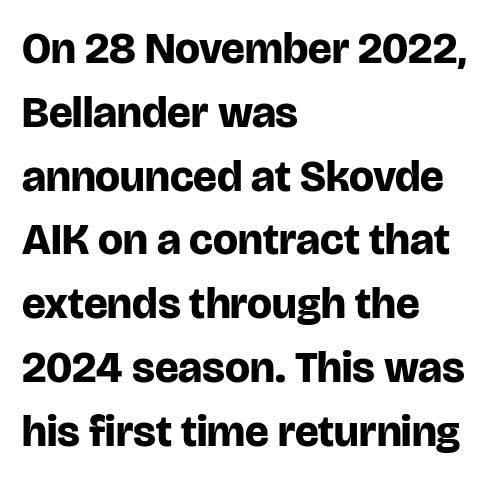
The image shows 44 px bold sans-serif type, upright; set left-aligned, normal line spacing (1.45x), normal letter spacing, not underlined; low stroke contrast and a large x-height.
